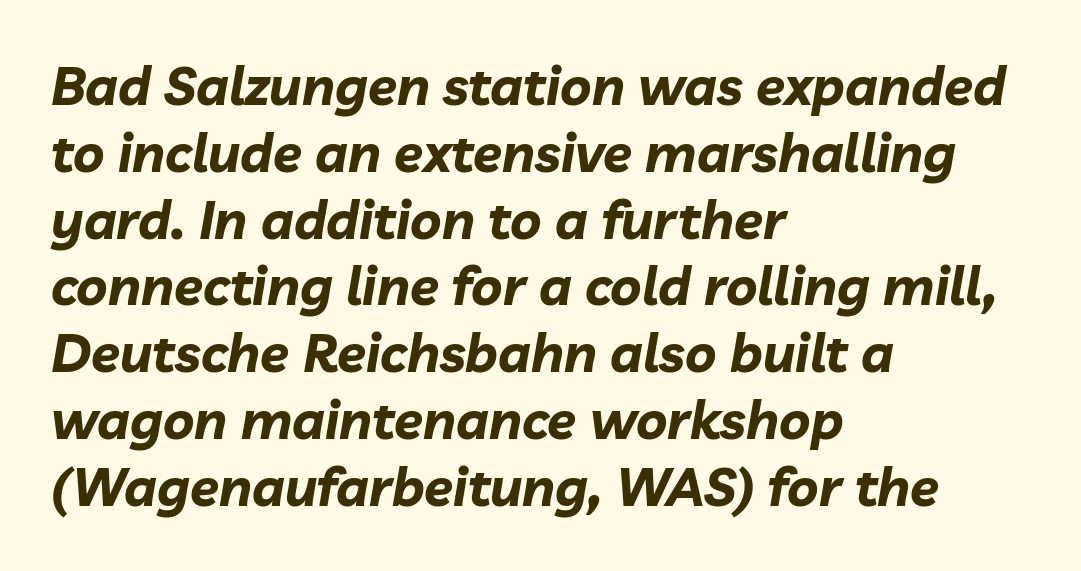
A student would call this left alignment; a typographer would say flush left, rag right. As a designer I'd log this as weight 700, bold. Glyph-to-glyph distance matches everyday printed text. The designer left line spacing at the default.
